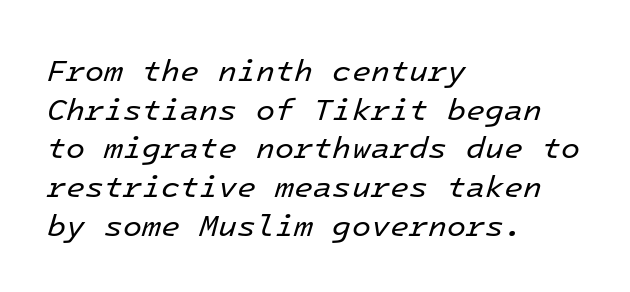
The image shows 31 px regular-weight type, italic (leaning right), monospaced; set left-aligned, normal line spacing (1.25x), normal letter spacing, not underlined; low stroke contrast and a medium x-height.
